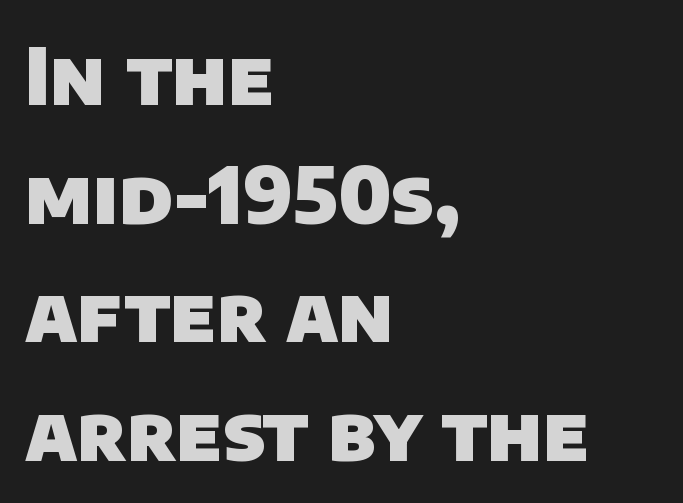
Varying glyph widths throughout — classic text-font behaviour. The characters look thick and weighty, a clear bold. Stroke terminals: plain, sans-serif. Layout note: lines flush left. The rows are spaced the way most documents space them. Anything drawn beneath the words? Only blank space.
